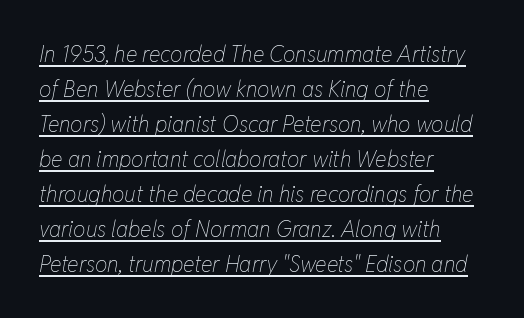
{"italic": "yes", "lean": "right", "slant_degrees": 11, "bold": "no", "underline": "yes", "align": "left", "line_spacing": "normal", "line_spacing_ratio": 1.59, "letter_spacing": "normal", "letter_spacing_em": 0.0, "glyph_px": 22}
